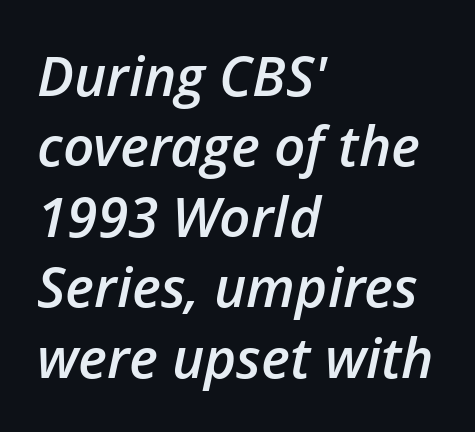
{"italic": "yes", "lean": "right", "slant_degrees": 12, "bold": "semi", "weight": "semibold", "width": "normal", "stroke_contrast": "low", "x_height": "medium", "monospaced": "no", "underline": "no", "align": "left", "line_spacing": "normal", "line_spacing_ratio": 1.28, "letter_spacing": "normal", "letter_spacing_em": 0.0, "glyph_px": 55}
